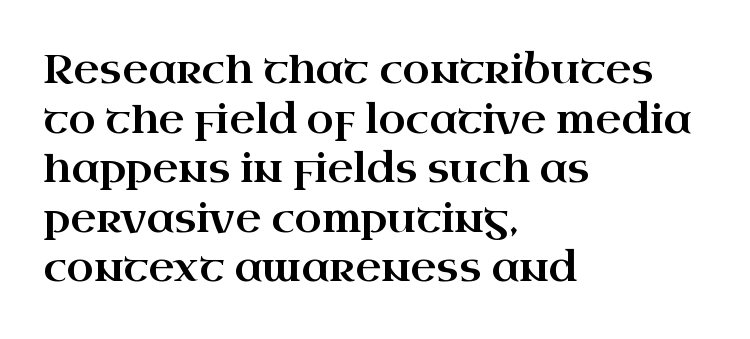
The image shows 40 px wide serif type, upright; set left-aligned, line spacing 1.24x, normal letter spacing, not underlined; high stroke contrast and a small x-height.
